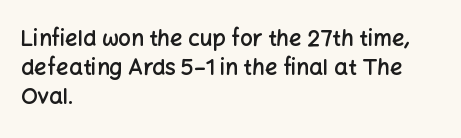
Q: Is the text bold? A: Semi-bold.
Q: Is the text italic (slanted)? A: No, it is upright.
Q: Is the text underlined? A: No.
Q: How is the paragraph aligned? A: Left-aligned.
Q: Is the spacing between letters normal or unusually wide? A: Normal.
Q: Is the spacing between lines tight, normal or loose? A: Normal.
